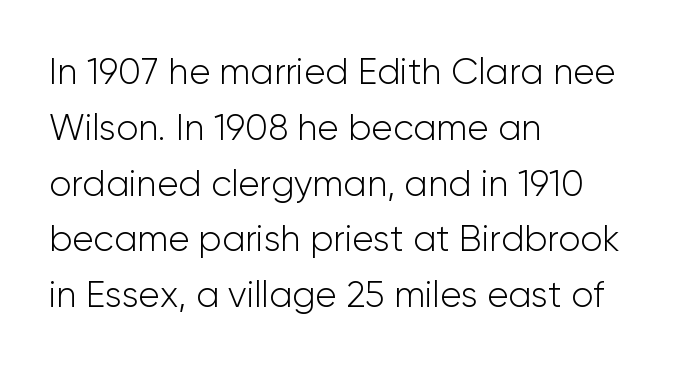
{"serif": "no", "italic": "no", "bold": "no", "weight": "light", "width": "normal", "stroke_contrast": "low", "x_height": "medium", "monospaced": "no", "underline": "no", "align": "left", "line_spacing": "normal", "line_spacing_ratio": 1.55, "letter_spacing": "normal", "letter_spacing_em": 0.0, "glyph_px": 36}
